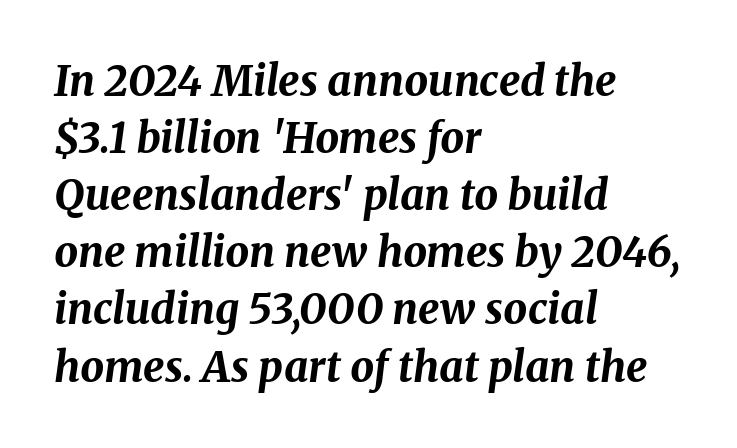
The image shows 42 px bold type, italic (leaning right); set left-aligned, normal line spacing (1.36x), normal letter spacing, not underlined; medium stroke contrast and a medium x-height.
